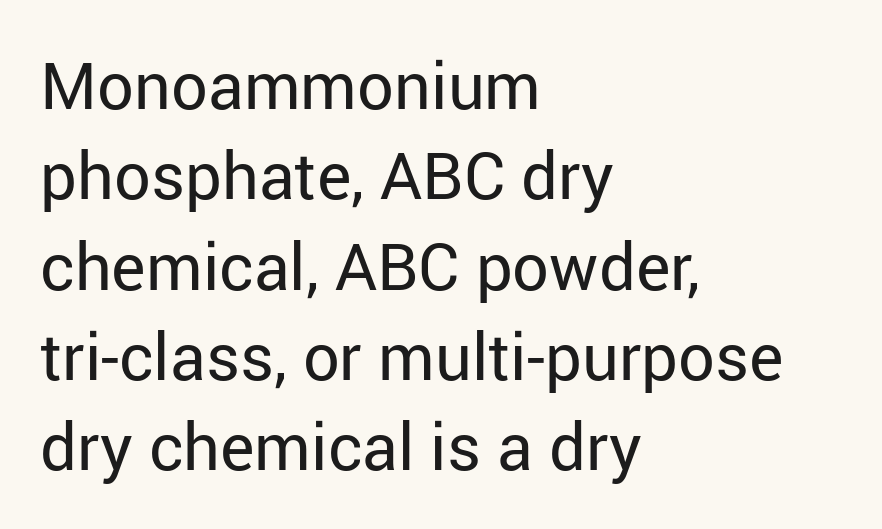
The image shows 65 px regular-weight sans-serif type, upright; set left-aligned, normal line spacing (1.39x), normal letter spacing, not underlined; low stroke contrast and a medium x-height.
